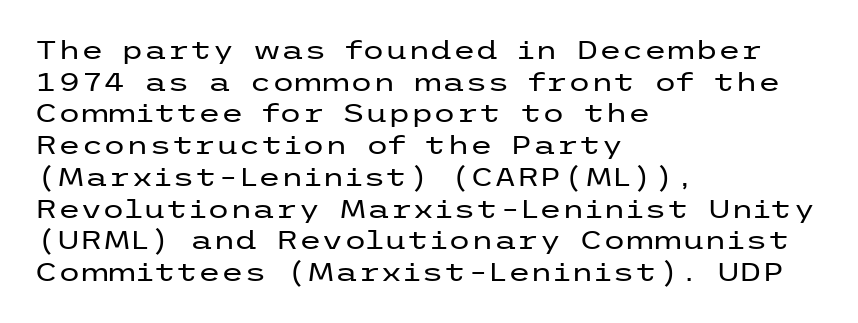
Nope, not italic — everything's standing straight. The font is comparable to plain body text, perhaps lighter. Inter-character spacing is left at the font's built-in metrics. The zone under the glyphs is completely vacant. These lines are set flush left with a ragged right edge.
